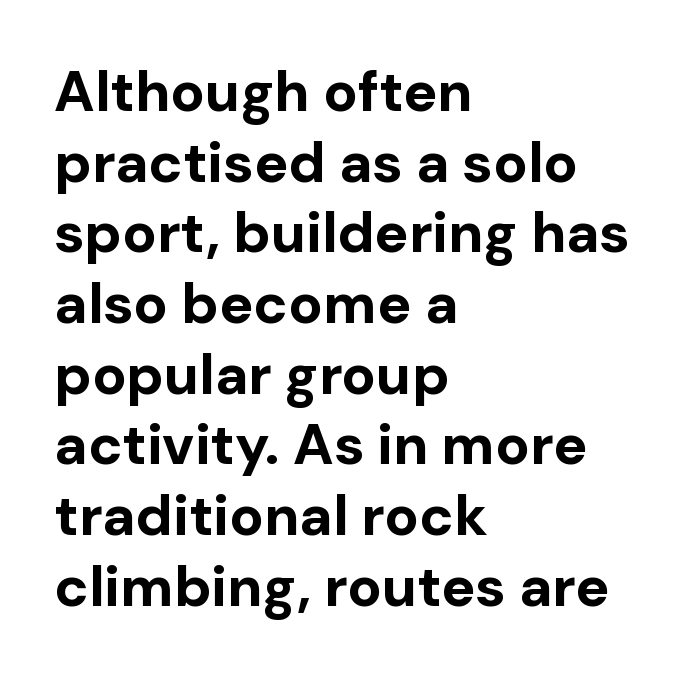
{"serif": "no", "italic": "no", "bold": "yes", "weight": "bold", "width": "normal", "stroke_contrast": "low", "x_height": "medium", "monospaced": "no", "underline": "no", "align": "left", "line_spacing_ratio": 1.24, "letter_spacing": "normal", "letter_spacing_em": 0.0, "glyph_px": 57}
